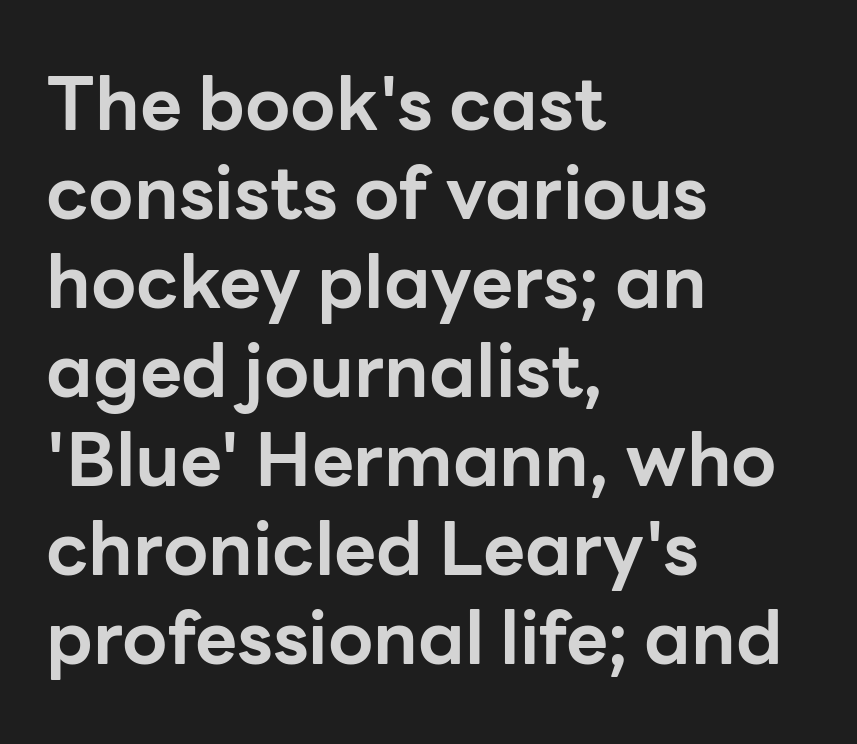
Notice how the stems are strictly vertical — no italics here. The face used here is proportionally spaced, like ordinary book or web type. The sample has been set heavy, in full bold. Bare-footed words on every line.
